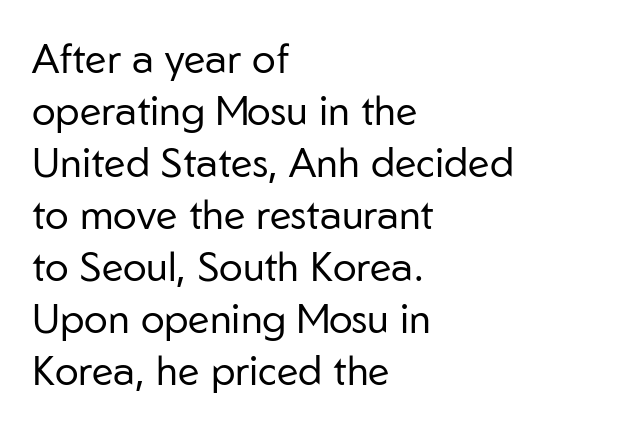
The lettering holds an erect, upright posture throughout. The rendering uses natural spacing where letterforms have individual widths. Notice how the passage keeps a crisp vertical edge on the left only. Students, observe: this is what conventionally led text looks like. The string is rendered with underlining switched off.
